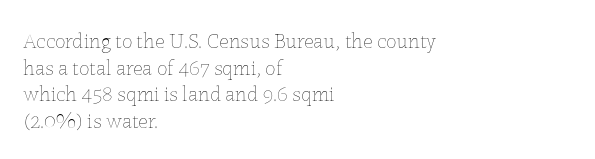
Q: Is the text bold? A: No.
Q: Is the text italic (slanted)? A: No, it is upright.
Q: Is the text underlined? A: No.
Q: How is the paragraph aligned? A: Left-aligned.
Q: Is the spacing between letters normal or unusually wide? A: Normal.
Q: Is the spacing between lines tight, normal or loose? A: Normal.
